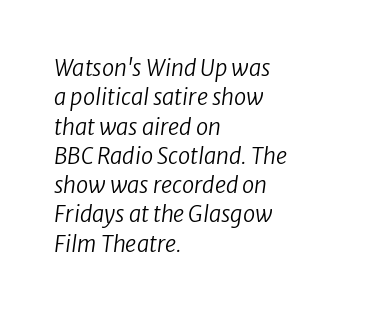
The image shows 22 px text type; set left-aligned, normal line spacing (1.33x), normal letter spacing, not underlined.
